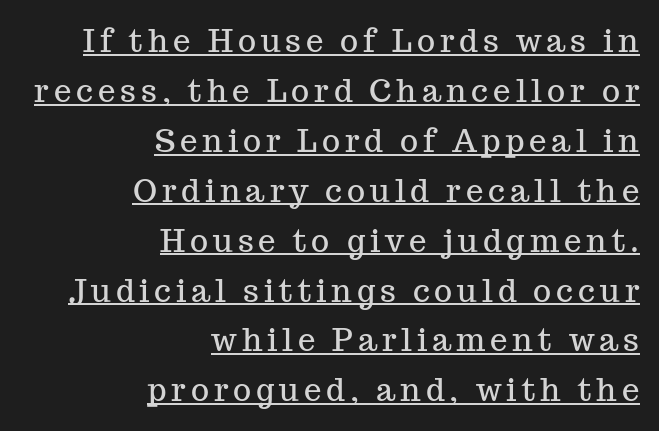
{"serif": "yes", "italic": "no", "width": "normal", "stroke_contrast": "medium", "x_height": "medium", "monospaced": "no", "underline": "yes", "align": "right", "line_spacing": "normal", "line_spacing_ratio": 1.61, "glyph_px": 31}
